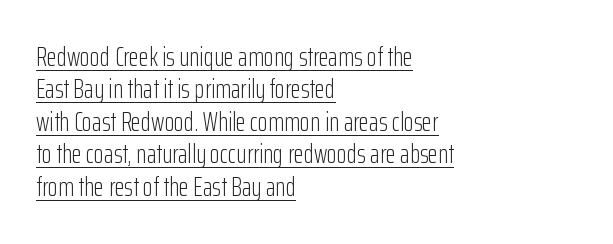
{"italic": "no", "bold": "no", "underline": "yes", "align": "left", "line_spacing": "normal", "line_spacing_ratio": 1.25, "letter_spacing": "normal", "letter_spacing_em": 0.0, "glyph_px": 26}
